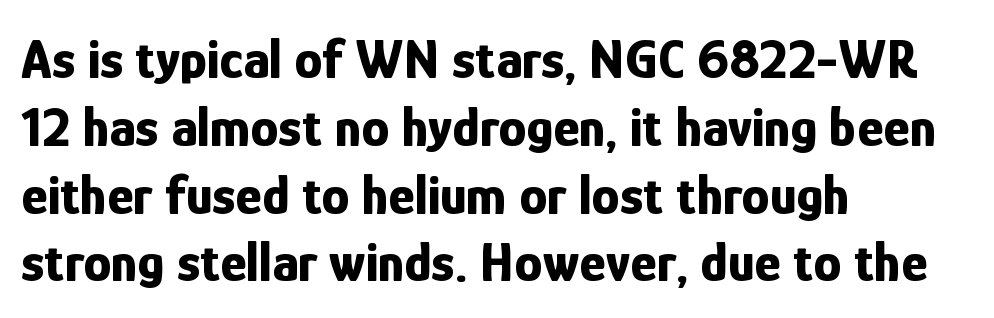
Q: Is the text bold? A: Yes.
Q: Is the text italic (slanted)? A: No, it is upright.
Q: Is the typeface a serif or a sans-serif typeface? A: Sans-serif.
Q: Is the text underlined? A: No.
Q: How is the paragraph aligned? A: Left-aligned.
Q: Is the spacing between letters normal or unusually wide? A: Normal.
Q: Width (condensed, normal, or wide)? A: Condensed.
Q: Stroke contrast? A: Low.
Q: x-height? A: Medium.
Q: Monospaced? A: No.
